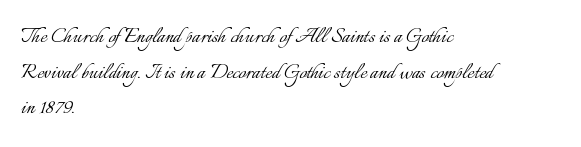
Q: Is the text bold? A: No.
Q: Is the text italic (slanted)? A: Yes.
Q: Is the text underlined? A: No.
Q: How is the paragraph aligned? A: Left-aligned.
Q: Is the spacing between letters normal or unusually wide? A: Normal.
Q: Is the spacing between lines tight, normal or loose? A: Normal.
